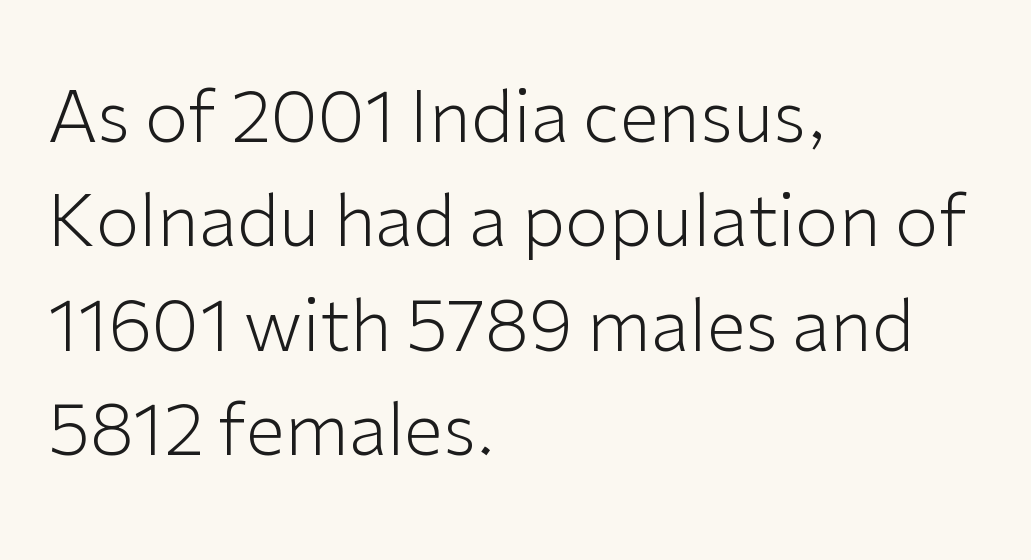
{"serif": "no", "italic": "no", "bold": "no", "weight": "light", "width": "normal", "stroke_contrast": "low", "x_height": "medium", "monospaced": "no", "underline": "no", "align": "left", "line_spacing": "normal", "line_spacing_ratio": 1.47, "letter_spacing": "normal", "letter_spacing_em": 0.0, "glyph_px": 71}
